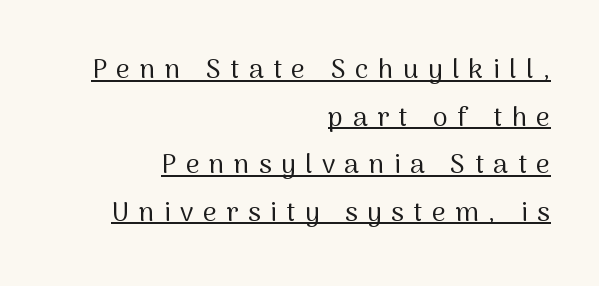
{"italic": "no", "bold": "no", "underline": "yes", "align": "right", "line_spacing_ratio": 1.76, "letter_spacing": "wide", "letter_spacing_em": 0.35, "glyph_px": 27}
